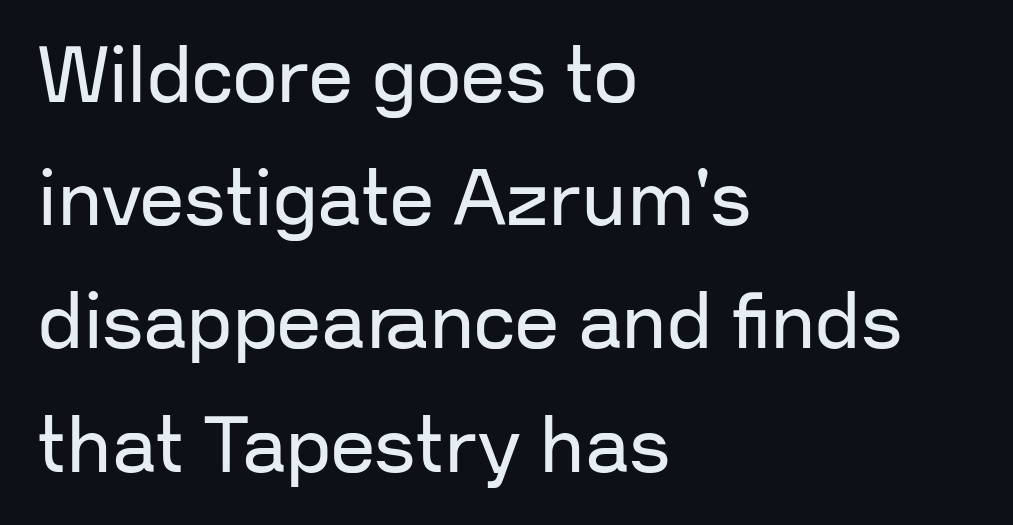
{"serif": "no", "italic": "no", "bold": "no", "weight": "regular", "width": "normal", "stroke_contrast": "low", "x_height": "medium", "monospaced": "no", "underline": "no", "align": "left", "line_spacing": "normal", "line_spacing_ratio": 1.58, "letter_spacing": "normal", "letter_spacing_em": 0.0, "glyph_px": 78}
